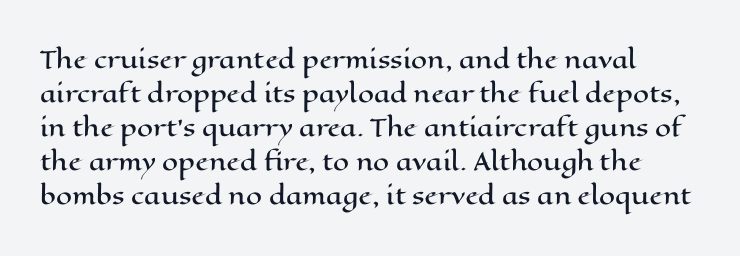
{"italic": "no", "underline": "no", "line_spacing": "normal", "line_spacing_ratio": 1.48, "letter_spacing": "normal", "letter_spacing_em": 0.0, "glyph_px": 23}
